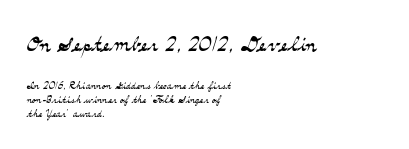
Q: Is the text bold? A: No.
Q: Is the text italic (slanted)? A: Yes.
Q: Is the typeface a serif or a sans-serif typeface? A: Serif.
Q: Is the text underlined? A: No.
Q: How is the paragraph aligned? A: Left-aligned.
Q: Is the spacing between letters normal or unusually wide? A: Normal.
Q: Is the spacing between lines tight, normal or loose? A: Tight.
Q: Which block of text is set in a larger size, the first (top) or the second (bottom)? A: The first (top) one.
Q: Width (condensed, normal, or wide)? A: Wide.
Q: Stroke contrast? A: Medium.
Q: x-height? A: Small.
Q: Monospaced? A: No.
